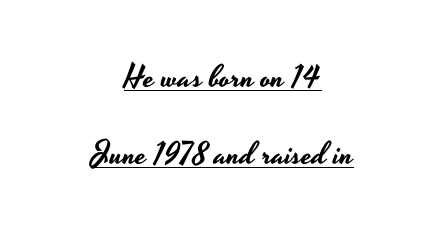
A typographer would call this underscored text. The face used here is a sans, in the tradition of grotesques and geometrics. Honestly, the letter spacing is just normal — you wouldn't notice it. These lines are centered, leaving both edges ragged.
